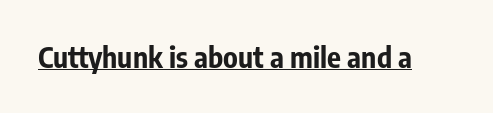
{"serif": "no", "italic": "no", "bold": "yes", "weight": "bold", "width": "condensed", "stroke_contrast": "low", "x_height": "medium", "monospaced": "no", "underline": "yes", "letter_spacing": "normal", "letter_spacing_em": 0.0, "glyph_px": 29}
